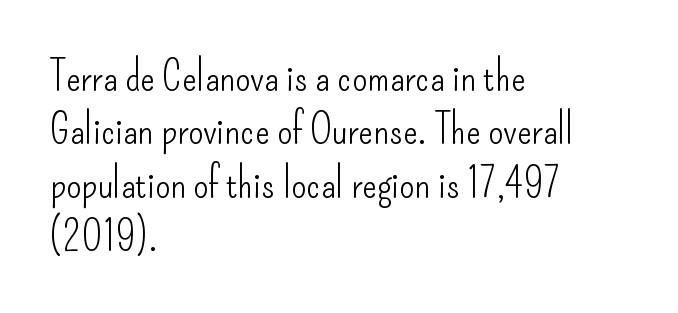
The image shows 43 px light, condensed sans-serif type, upright; set left-aligned, line spacing 1.24x, normal letter spacing, not underlined; low stroke contrast and a small x-height.
